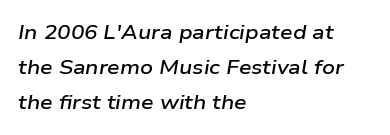
{"italic": "yes", "lean": "right", "slant_degrees": 9, "bold": "semi", "underline": "no", "align": "left", "line_spacing_ratio": 1.75, "letter_spacing": "normal", "letter_spacing_em": 0.0, "glyph_px": 20}
